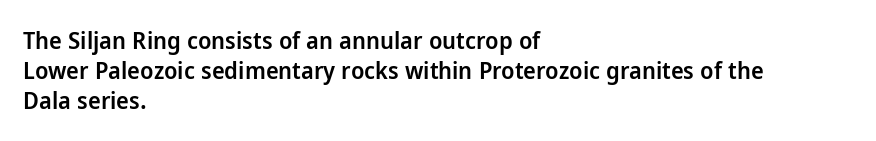
The image shows 24 px text type, upright; set left-aligned, normal line spacing (1.26x), normal letter spacing, not underlined.
